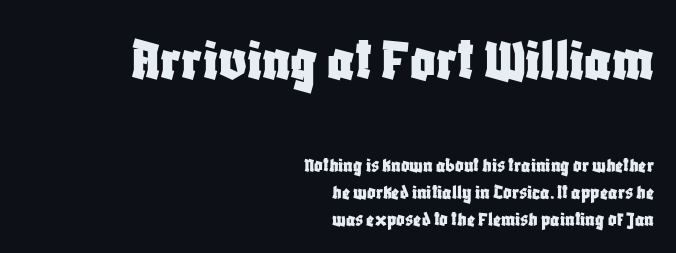
The image shows 62 px condensed sans-serif type, upright; set right-aligned, normal line spacing (1.29x), normal letter spacing, not underlined; the first (top) block is 2.95x larger; low stroke contrast and a large x-height.
